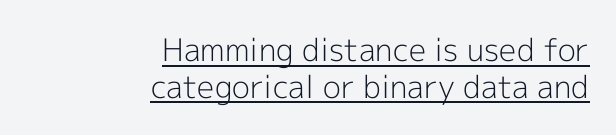
Q: Is the text bold? A: No.
Q: Is the text italic (slanted)? A: No, it is upright.
Q: Is the typeface a serif or a sans-serif typeface? A: Sans-serif.
Q: Is the text underlined? A: Yes.
Q: How is the paragraph aligned? A: Right-aligned.
Q: Is the spacing between letters normal or unusually wide? A: Normal.
Q: Width (condensed, normal, or wide)? A: Normal.
Q: x-height? A: Medium.
Q: Monospaced? A: No.
